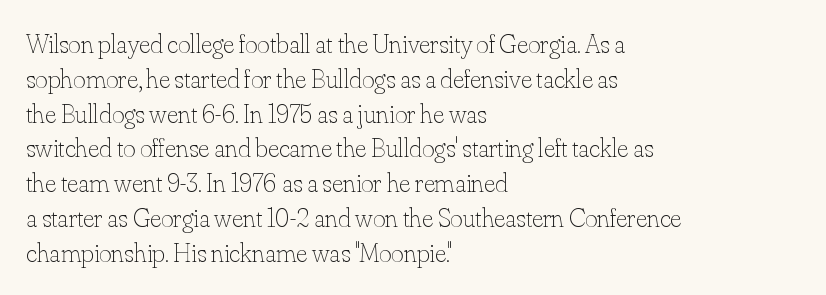
This sample keeps an unexceptional amount of space between lines. Characters remain perfectly vertical along every line. The gap between lines stays unmarked. Is this a heavy cut? Hardly; it is regular or lighter.
